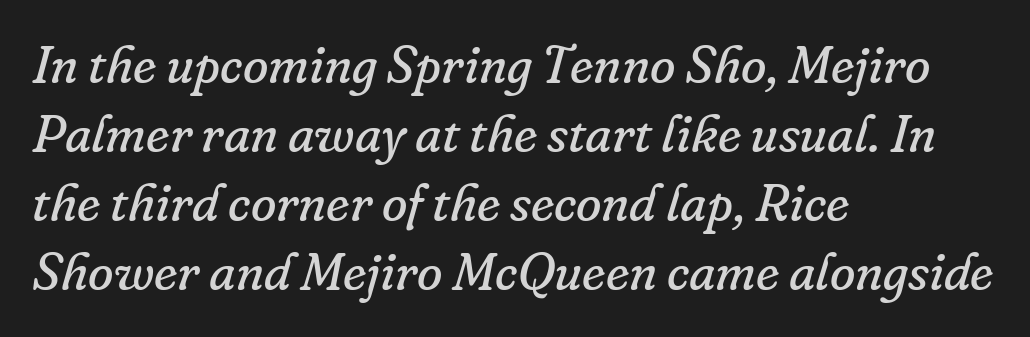
Q: Is the text bold? A: No.
Q: Is the text italic (slanted)? A: Yes, it leans right by about 16 degrees.
Q: Is the typeface a serif or a sans-serif typeface? A: Serif.
Q: Is the text underlined? A: No.
Q: How is the paragraph aligned? A: Left-aligned.
Q: Is the spacing between letters normal or unusually wide? A: Normal.
Q: Is the spacing between lines tight, normal or loose? A: Normal.
Q: Width (condensed, normal, or wide)? A: Normal.
Q: Stroke contrast? A: Low.
Q: x-height? A: Small.
Q: Monospaced? A: No.
